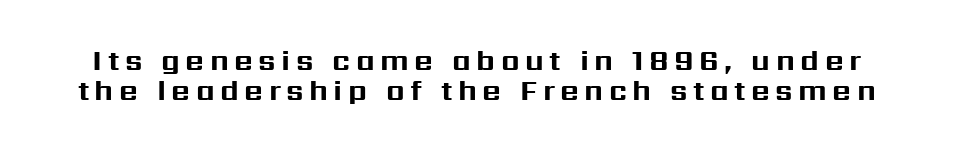
The passage shown is typed in a proportional face where columns would drift. Descenders hang freely into open space. Plenty of ink on the page — the face is bold. The axis of the letterforms is exactly vertical. What kind of face is this? One without serifs — a sans.
